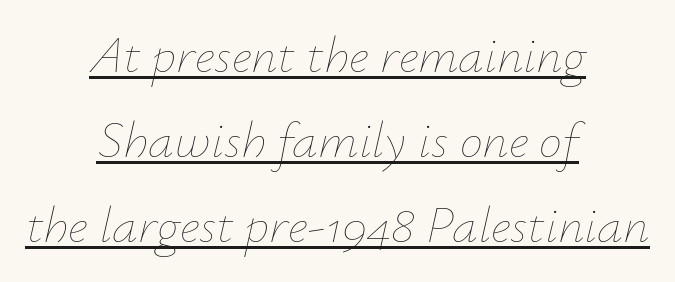
Q: Is the text bold? A: No.
Q: Is the text italic (slanted)? A: Yes, it leans right by about 12 degrees.
Q: Is the text underlined? A: Yes.
Q: How is the paragraph aligned? A: Centered.
Q: Is the spacing between letters normal or unusually wide? A: Normal.
Q: Is the spacing between lines tight, normal or loose? A: Normal.
Q: Width (condensed, normal, or wide)? A: Normal.
Q: Stroke contrast? A: Low.
Q: x-height? A: Small.
Q: Monospaced? A: No.
